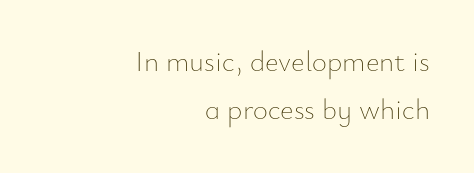
Bare-footed words on every line. This reads as an unemphasized weight, regular at the heaviest. If you drew a ruler down the right edge, every line would touch it. Posture: vertical. Here the designer chose a conventional face with non-uniform glyph widths.
